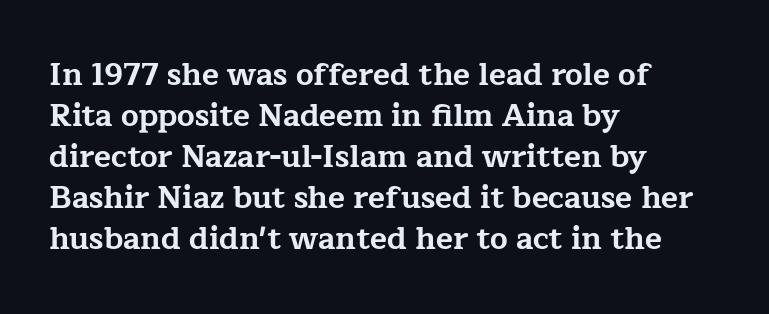
The image shows 31 px bold, wide serif type, upright; set left-aligned, normal line spacing (1.32x), normal letter spacing, not underlined; low stroke contrast and a medium x-height.
